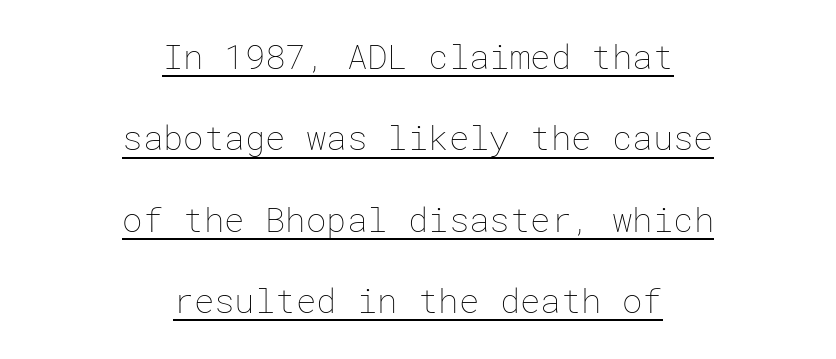
The image shows 34 px thin type, upright; set centered, loose line spacing (2.39x), normal letter spacing, underlined; low stroke contrast and a medium x-height.
